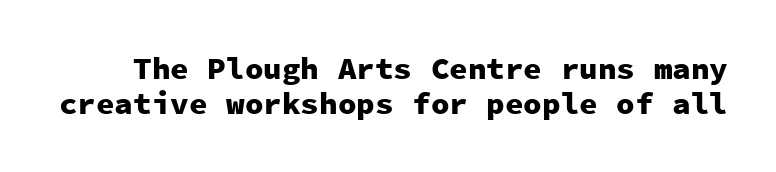
Spacing between characters is what you'd get straight out of the box. Looks like terminal output: every glyph gets an equal slot. The baseline area is clear. Ascenders rise straight up at ninety degrees. Notice how descenders almost collide with the ascenders below — that's tight leading. Are there feet on the stems? There aren't — it's a sans.
